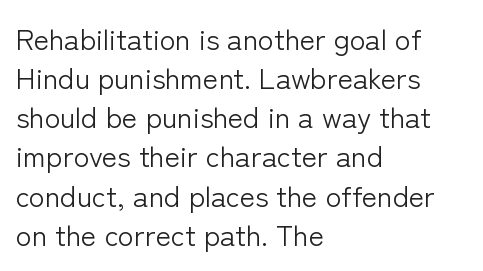
The image shows 29 px light sans-serif type, upright; set left-aligned, normal line spacing (1.35x), normal letter spacing, not underlined; low stroke contrast and a medium x-height.
